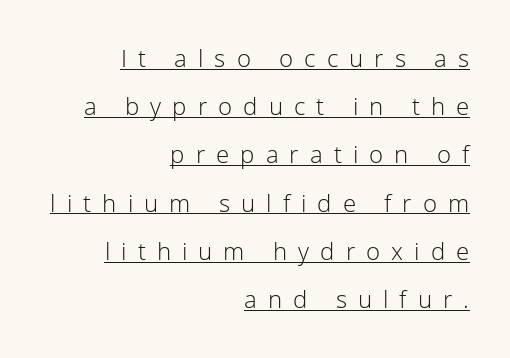
Q: Is the text bold? A: No.
Q: Is the text italic (slanted)? A: No, it is upright.
Q: Is the text underlined? A: Yes.
Q: How is the paragraph aligned? A: Right-aligned.
Q: Is the spacing between letters normal or unusually wide? A: Unusually wide.
Q: Is the spacing between lines tight, normal or loose? A: Loose.
